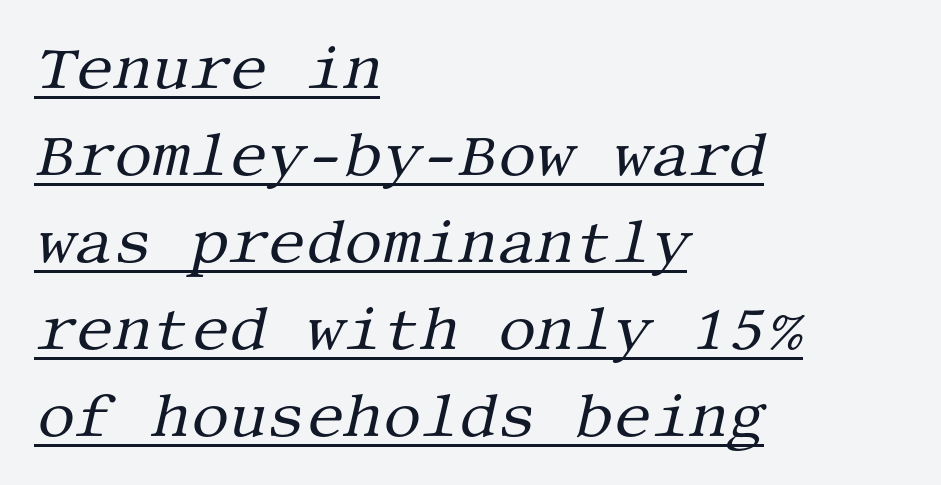
{"serif": "yes", "italic": "yes", "lean": "right", "slant_degrees": 13, "bold": "no", "weight": "regular", "width": "normal", "stroke_contrast": "medium", "x_height": "large", "underline": "yes", "align": "left", "line_spacing": "normal", "line_spacing_ratio": 1.45, "letter_spacing": "normal", "letter_spacing_em": 0.0, "glyph_px": 60}
